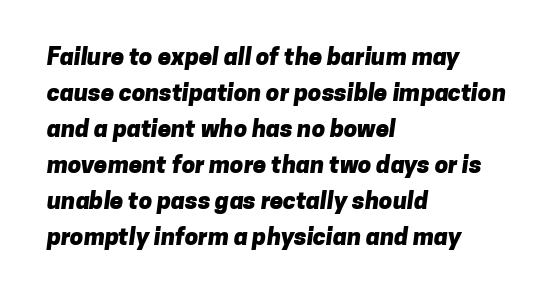
{"bold": "yes", "underline": "no", "align": "left", "line_spacing": "normal", "line_spacing_ratio": 1.5, "letter_spacing": "normal", "letter_spacing_em": 0.0, "glyph_px": 24}
